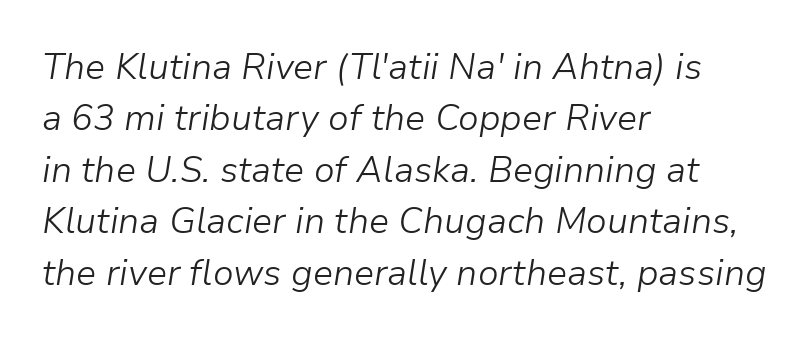
Q: Is the text bold? A: No.
Q: Is the text italic (slanted)? A: Yes, it leans right by about 9 degrees.
Q: Is the text underlined? A: No.
Q: How is the paragraph aligned? A: Left-aligned.
Q: Is the spacing between letters normal or unusually wide? A: Normal.
Q: Is the spacing between lines tight, normal or loose? A: Normal.
Q: Width (condensed, normal, or wide)? A: Normal.
Q: Stroke contrast? A: Low.
Q: x-height? A: Medium.
Q: Monospaced? A: No.
